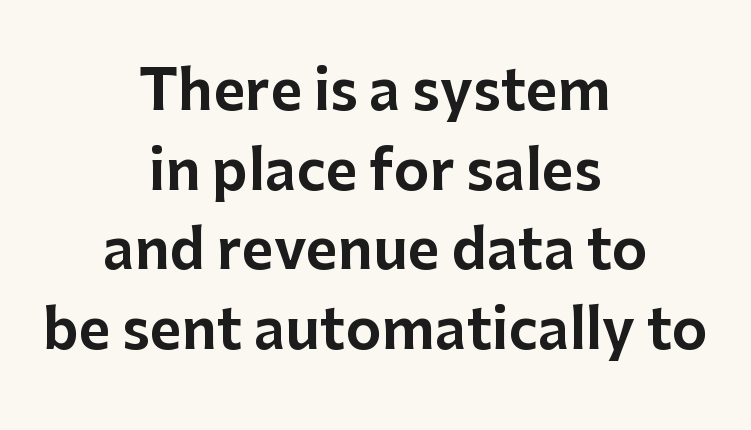
Q: Is the text italic (slanted)? A: No, it is upright.
Q: Is the typeface a serif or a sans-serif typeface? A: Sans-serif.
Q: Is the text underlined? A: No.
Q: How is the paragraph aligned? A: Centered.
Q: Is the spacing between letters normal or unusually wide? A: Normal.
Q: Is the spacing between lines tight, normal or loose? A: Normal.
Q: Width (condensed, normal, or wide)? A: Normal.
Q: Stroke contrast? A: Low.
Q: x-height? A: Medium.
Q: Monospaced? A: No.
